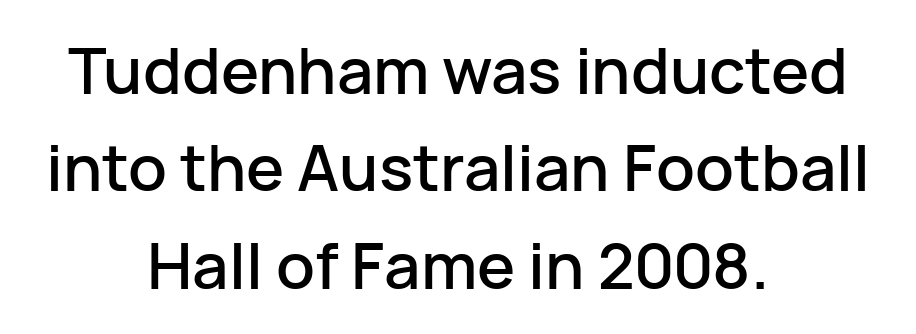
Q: Is the text italic (slanted)? A: No, it is upright.
Q: Is the typeface a serif or a sans-serif typeface? A: Sans-serif.
Q: Is the text underlined? A: No.
Q: How is the paragraph aligned? A: Centered.
Q: Is the spacing between letters normal or unusually wide? A: Normal.
Q: Is the spacing between lines tight, normal or loose? A: Normal.
Q: Width (condensed, normal, or wide)? A: Normal.
Q: Stroke contrast? A: Low.
Q: x-height? A: Medium.
Q: Monospaced? A: No.
